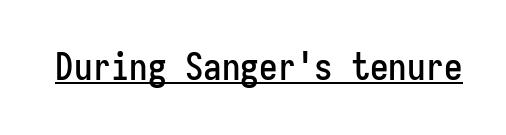
{"serif": "no", "italic": "no", "width": "condensed", "stroke_contrast": "low", "x_height": "medium", "monospaced": "yes", "underline": "yes", "letter_spacing": "normal", "letter_spacing_em": 0.0, "glyph_px": 37}
